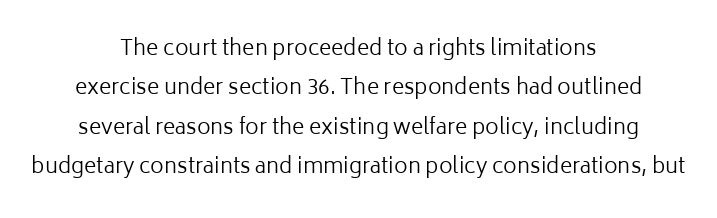
Tall strokes in this sample are plumb rather than angled. No letter is thick-stroked: the sample isn't bold. A clean baseline with only descenders dipping below it. In terms of letterspacing, this is plain default setting. The text block is weighted toward neither margin, spreading evenly from the middle.
